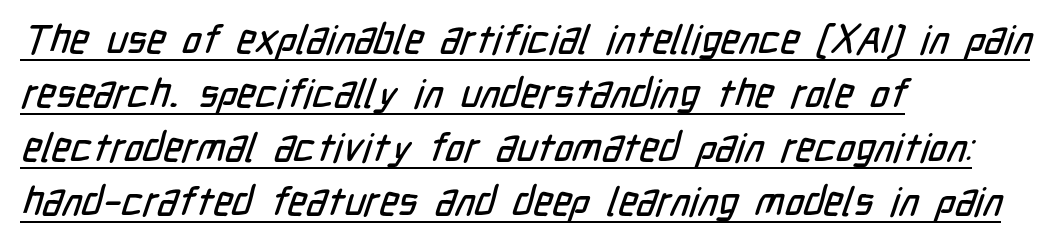
Every word sits above its own underline. The tracking reads as untouched default to a designer's eye. Classification — sans serif. These lines stack with their left ends in a neat column.
